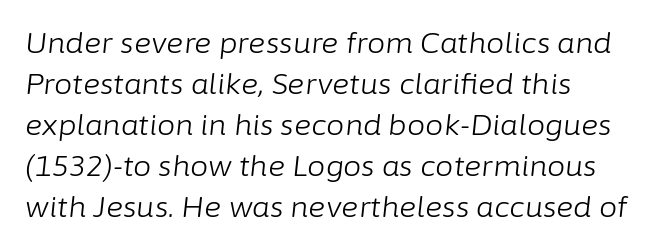
This sample is left-justified, so line endings fall wherever the words run out. Bold? No — there's no thickening of the strokes. A typesetter would call this leading conventional body-copy spacing. The whole block is typeset with a tilt. A typesetter would call this proportional, since set widths differ per character.
